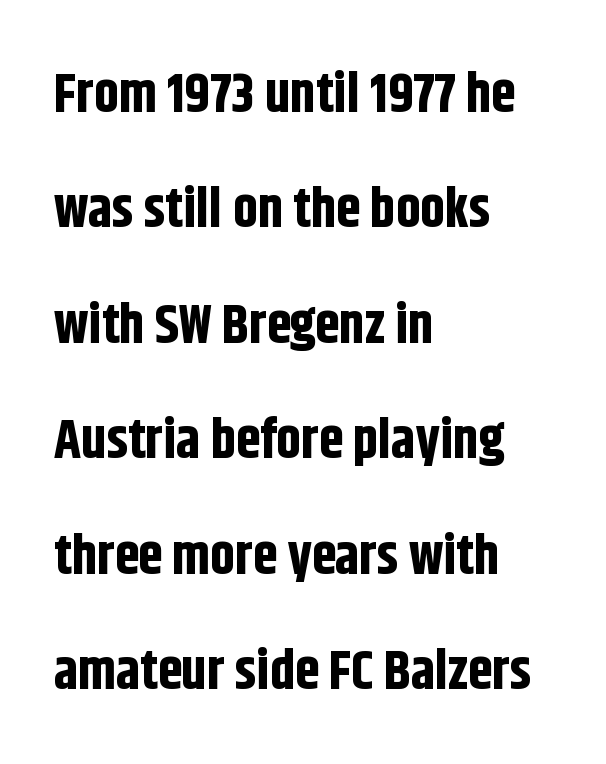
The image shows 55 px bold, condensed sans-serif type, upright; set left-aligned, loose line spacing (2.1x), normal letter spacing, not underlined; low stroke contrast and a large x-height.
